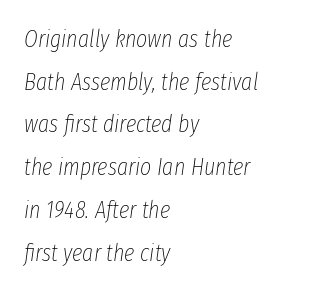
The image shows 24 px text type, italic (leaning right); set left-aligned, line spacing 1.78x, normal letter spacing, not underlined.
